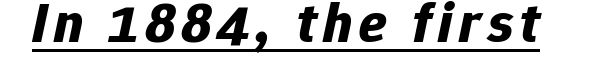
The image shows 57 px bold type, italic (leaning right); set underlined; low stroke contrast and a medium x-height.
